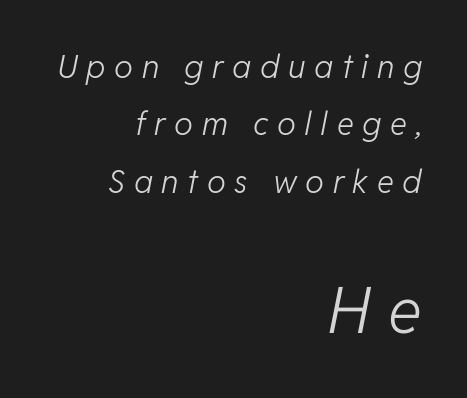
Q: Is the text bold? A: No.
Q: Is the text italic (slanted)? A: Yes, it leans right by about 11 degrees.
Q: Is the text underlined? A: No.
Q: How is the paragraph aligned? A: Right-aligned.
Q: Is the spacing between letters normal or unusually wide? A: Unusually wide.
Q: Which block of text is set in a larger size, the first (top) or the second (bottom)? A: The second (bottom) one.
Q: Width (condensed, normal, or wide)? A: Normal.
Q: Stroke contrast? A: Low.
Q: x-height? A: Medium.
Q: Monospaced? A: No.
